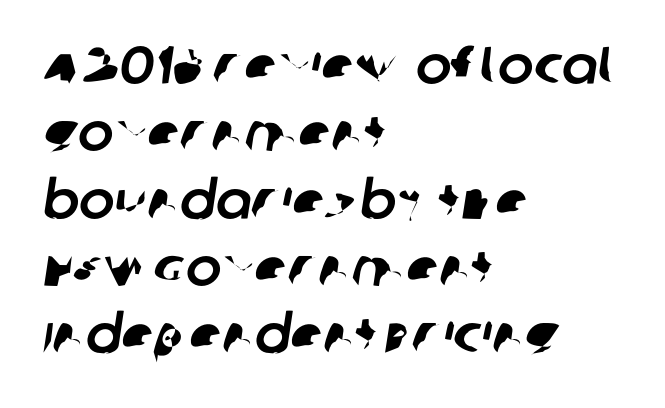
The image shows 53 px sans-serif type; set left-aligned, normal line spacing (1.27x), normal letter spacing, not underlined; low stroke contrast and a large x-height.
